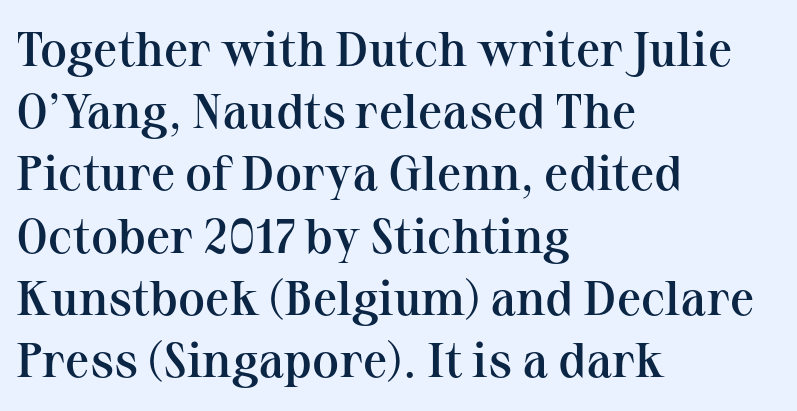
{"serif": "yes", "italic": "no", "bold": "semi", "weight": "semibold", "width": "normal", "stroke_contrast": "medium", "x_height": "medium", "monospaced": "no", "underline": "no", "align": "left", "line_spacing": "normal", "line_spacing_ratio": 1.27, "letter_spacing": "normal", "letter_spacing_em": 0.0, "glyph_px": 49}
